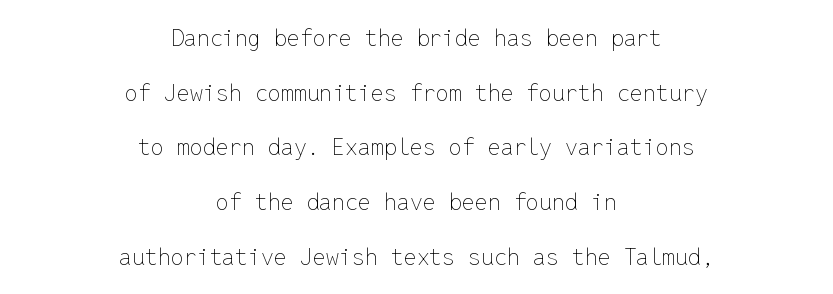
The paragraph has two soft edges and a firm central axis. Tall strokes in this sample are plumb rather than angled. A clean baseline with only descenders dipping below it. Is the stroke heavy? The answer is a plain regular-or-lighter.
